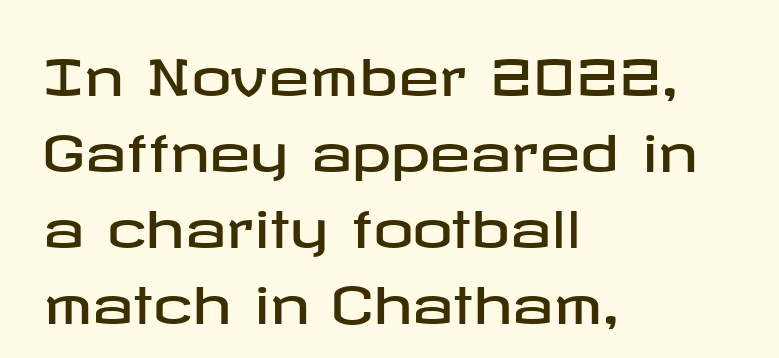
To sum up the face: it is a sans, with no serifs. The string is rendered with underlining switched off. This sample keeps an unexceptional amount of space between lines. The letters stand upright; this is a roman face.
